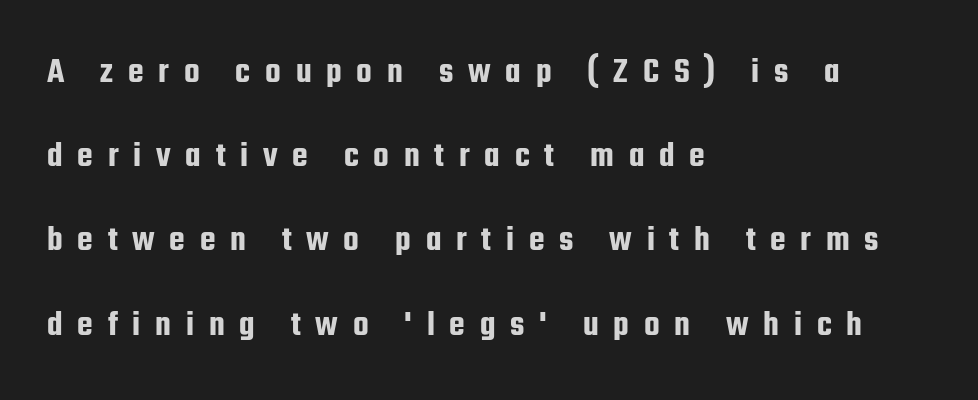
Q: Is the text italic (slanted)? A: No, it is upright.
Q: Is the typeface a serif or a sans-serif typeface? A: Sans-serif.
Q: Is the text underlined? A: No.
Q: How is the paragraph aligned? A: Left-aligned.
Q: Is the spacing between letters normal or unusually wide? A: Unusually wide.
Q: Is the spacing between lines tight, normal or loose? A: Loose.
Q: Width (condensed, normal, or wide)? A: Condensed.
Q: Stroke contrast? A: Low.
Q: x-height? A: Medium.
Q: Monospaced? A: No.
